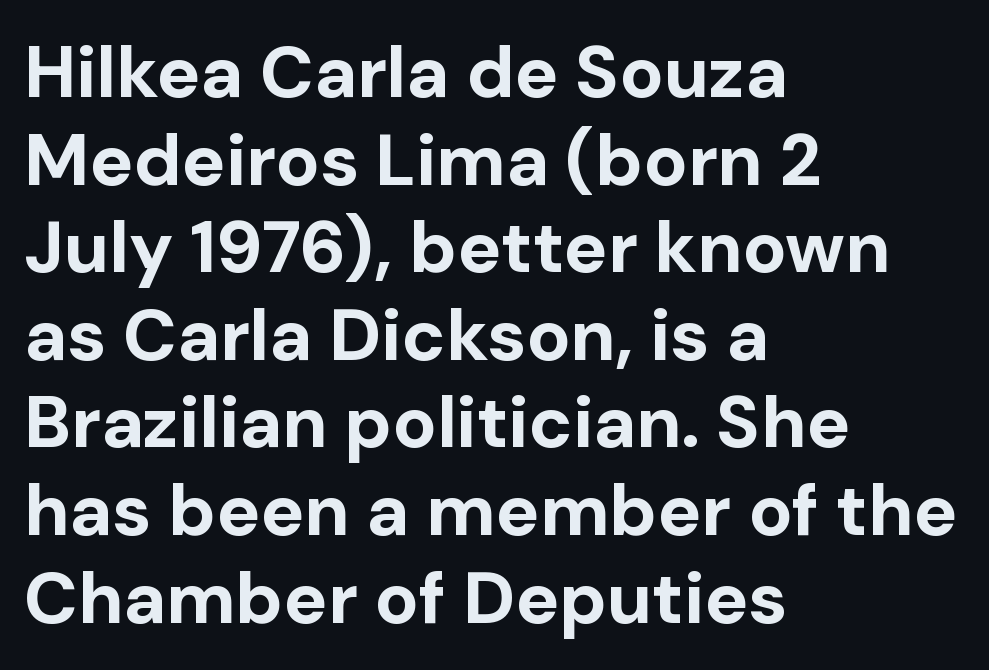
Q: Is the text bold? A: Yes.
Q: Is the text italic (slanted)? A: No, it is upright.
Q: Is the typeface a serif or a sans-serif typeface? A: Sans-serif.
Q: Is the text underlined? A: No.
Q: How is the paragraph aligned? A: Left-aligned.
Q: Is the spacing between letters normal or unusually wide? A: Normal.
Q: Width (condensed, normal, or wide)? A: Normal.
Q: Stroke contrast? A: Low.
Q: x-height? A: Medium.
Q: Monospaced? A: No.
